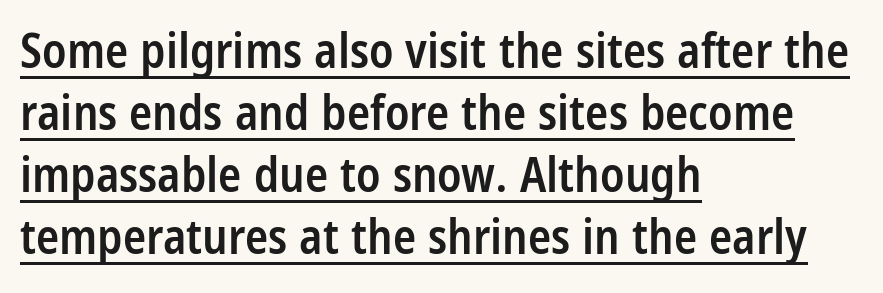
Q: Is the text bold? A: Semi-bold.
Q: Is the text italic (slanted)? A: No, it is upright.
Q: Is the typeface a serif or a sans-serif typeface? A: Sans-serif.
Q: Is the text underlined? A: Yes.
Q: How is the paragraph aligned? A: Left-aligned.
Q: Is the spacing between letters normal or unusually wide? A: Normal.
Q: Is the spacing between lines tight, normal or loose? A: Normal.
Q: Width (condensed, normal, or wide)? A: Condensed.
Q: Stroke contrast? A: Low.
Q: x-height? A: Large.
Q: Monospaced? A: No.
